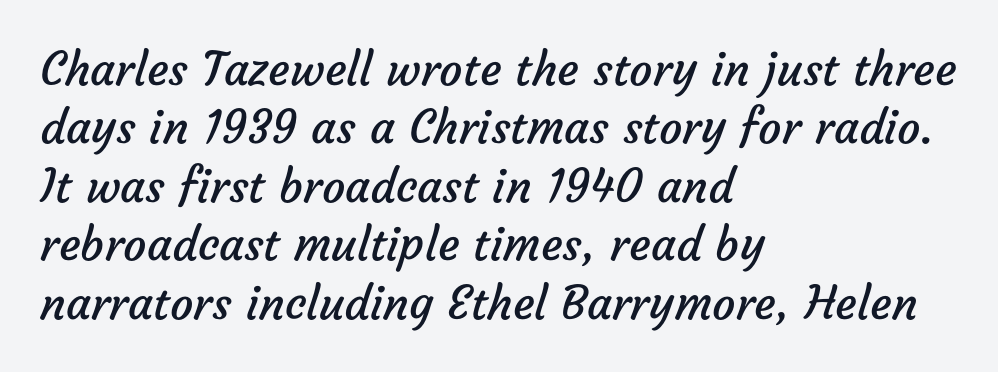
These lines stack with their left ends in a neat column. Summary of weight: not heavy and not bold. The type family on display is of the sans-serif kind. These lines sit exactly where default settings would place them. The horizontal fit of the characters is conventional and even. The rendering uses natural spacing where letterforms have individual widths.
